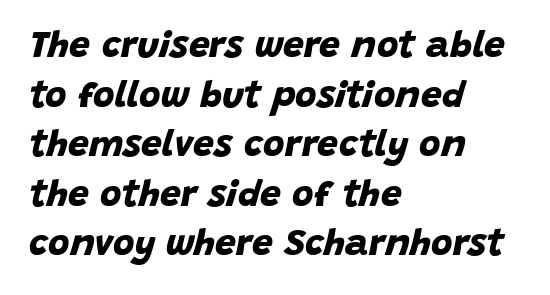
The image shows 37 px bold sans-serif type; set left-aligned, normal line spacing (1.34x), normal letter spacing, not underlined; low stroke contrast and a large x-height.
